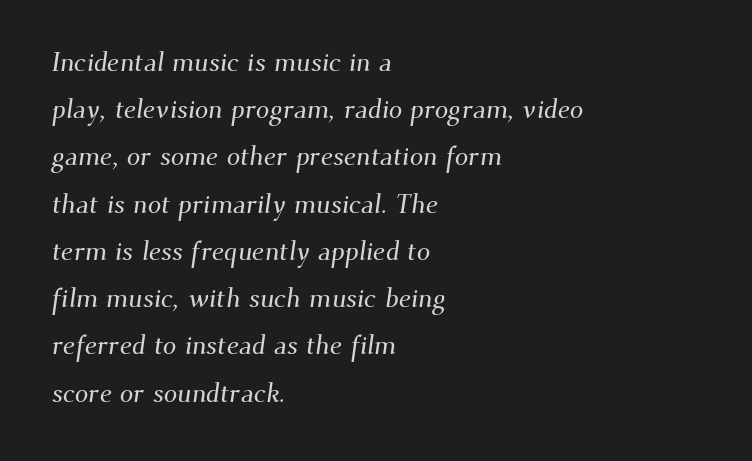
The image shows 27 px text type; set left-aligned, line spacing 1.75x, normal letter spacing, not underlined.
